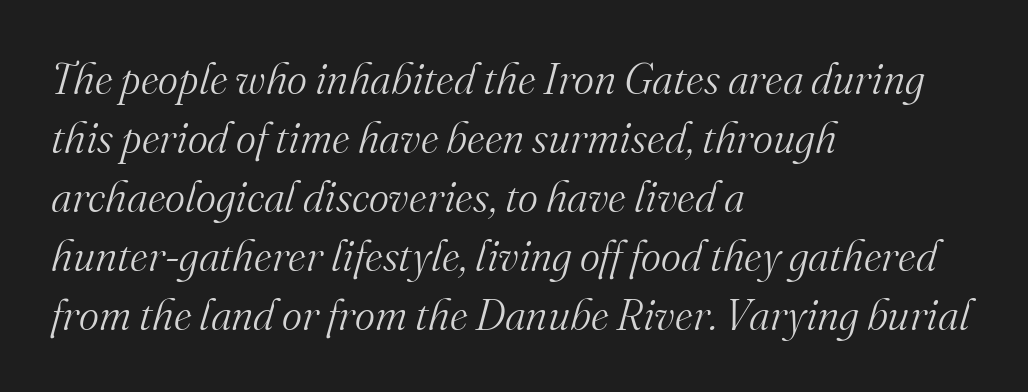
The image shows 43 px light serif type, italic (leaning right); set left-aligned, normal line spacing (1.37x), normal letter spacing, not underlined; medium stroke contrast and a small x-height.
